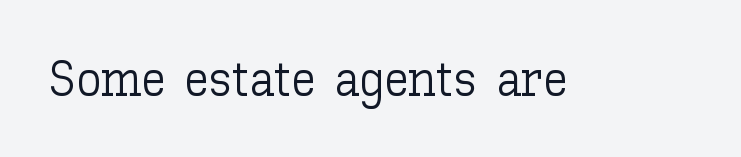
{"italic": "no", "bold": "no", "weight": "light", "width": "normal", "stroke_contrast": "low", "x_height": "medium", "monospaced": "no", "underline": "no", "letter_spacing": "normal", "letter_spacing_em": 0.0, "glyph_px": 50}
